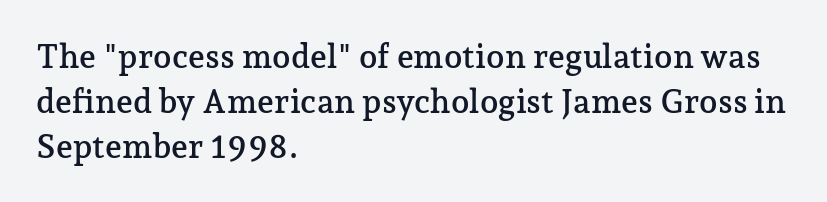
The image shows 33 px serif type, upright; set left-aligned, normal line spacing (1.36x), normal letter spacing, not underlined; low stroke contrast and a medium x-height.
